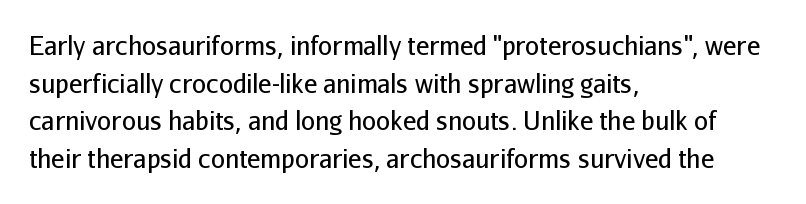
The face used here is rendered with its standard letterfit. Just letters on the line, the space beneath them empty. Caption: face not bold, strokes unweighted. Line spacing here is normal.
